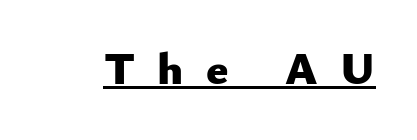
{"serif": "no", "italic": "no", "bold": "yes", "weight": "heavy", "width": "normal", "stroke_contrast": "low", "x_height": "small", "monospaced": "no", "underline": "yes", "letter_spacing": "wide", "letter_spacing_em": 0.49, "glyph_px": 46}
